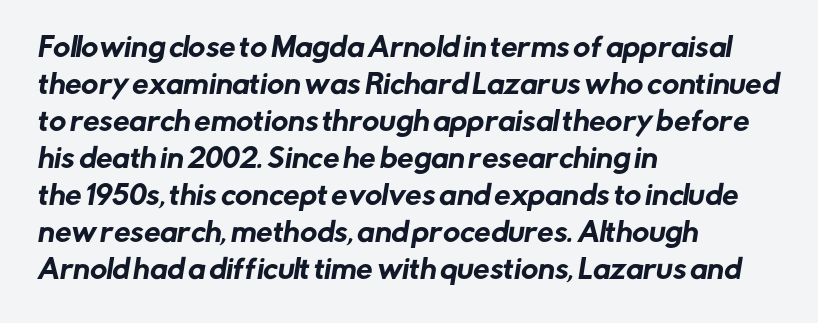
{"underline": "no", "align": "left", "line_spacing": "normal", "line_spacing_ratio": 1.42, "letter_spacing": "normal", "letter_spacing_em": 0.0, "glyph_px": 26}
